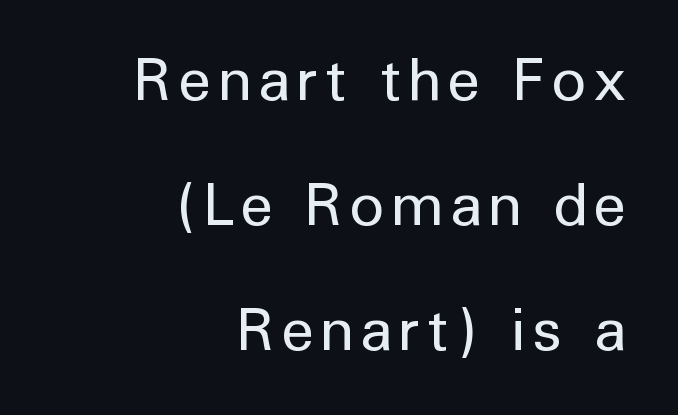
{"serif": "no", "italic": "no", "bold": "no", "weight": "regular", "width": "normal", "stroke_contrast": "low", "x_height": "medium", "monospaced": "no", "underline": "no", "align": "right", "line_spacing": "loose", "line_spacing_ratio": 2.12, "glyph_px": 59}
